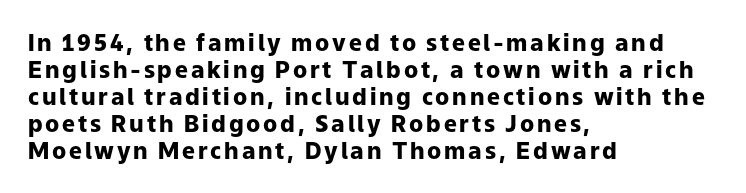
Only glyphs here, with clear space below each row. This rendering uses left alignment, leaving the right contour irregular. If you drew a line through each stem, it would be perfectly vertical. The sample has been set heavy, in full bold.
